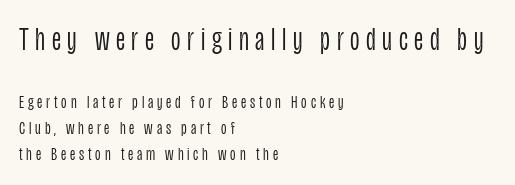
Normally led — the rows are evenly, conventionally spaced. What kind of face is this? One without serifs — a sans. Short and long lines alike share a common starting point at left. Every character sits straight up, as roman type does. The letters advance in unequal steps, a hallmark of proportional type.
